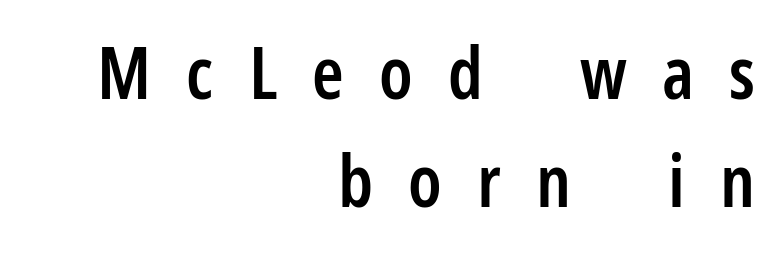
Q: Is the text bold? A: Semi-bold.
Q: Is the text italic (slanted)? A: No, it is upright.
Q: Is the typeface a serif or a sans-serif typeface? A: Sans-serif.
Q: Is the text underlined? A: No.
Q: How is the paragraph aligned? A: Right-aligned.
Q: Is the spacing between letters normal or unusually wide? A: Unusually wide.
Q: Is the spacing between lines tight, normal or loose? A: Normal.
Q: Width (condensed, normal, or wide)? A: Condensed.
Q: Stroke contrast? A: Low.
Q: x-height? A: Medium.
Q: Monospaced? A: No.
